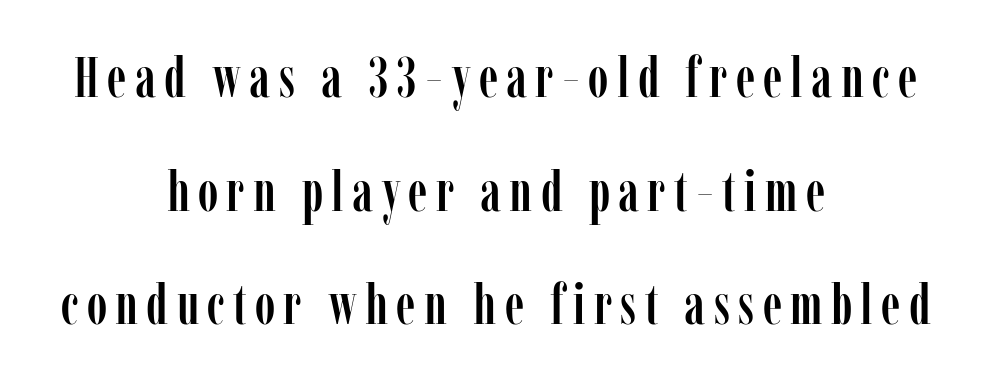
{"serif": "yes", "italic": "no", "width": "condensed", "stroke_contrast": "low", "x_height": "medium", "monospaced": "no", "underline": "no", "align": "center", "line_spacing": "loose", "line_spacing_ratio": 2.03, "glyph_px": 56}
